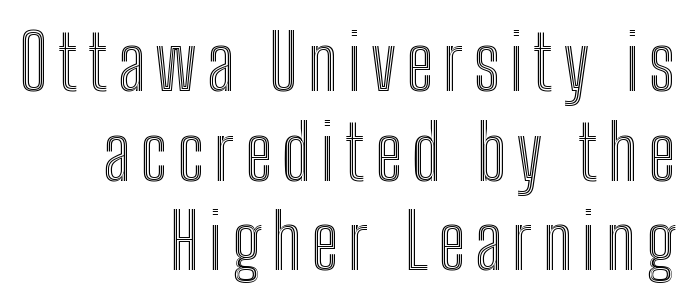
The image shows 76 px condensed type, upright; set right-aligned, line spacing 1.18x, not underlined; a medium x-height.
